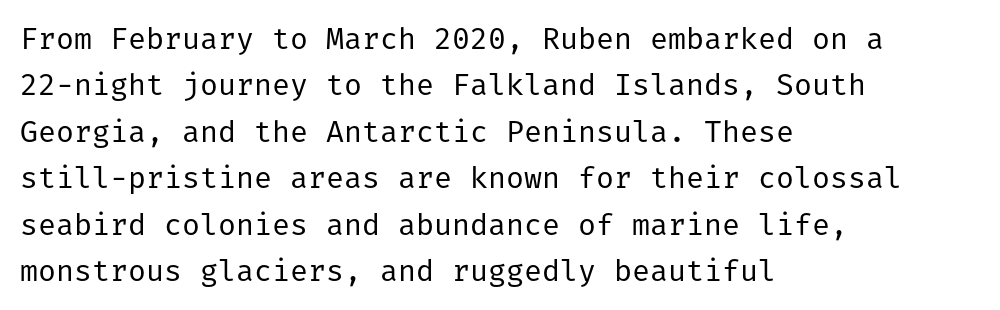
Letter spacing: default. The face used here is a sans, in the tradition of grotesques and geometrics. Honestly, the row spacing looks completely unremarkable. These glyphs show unthickened strokes, regular width or finer.
